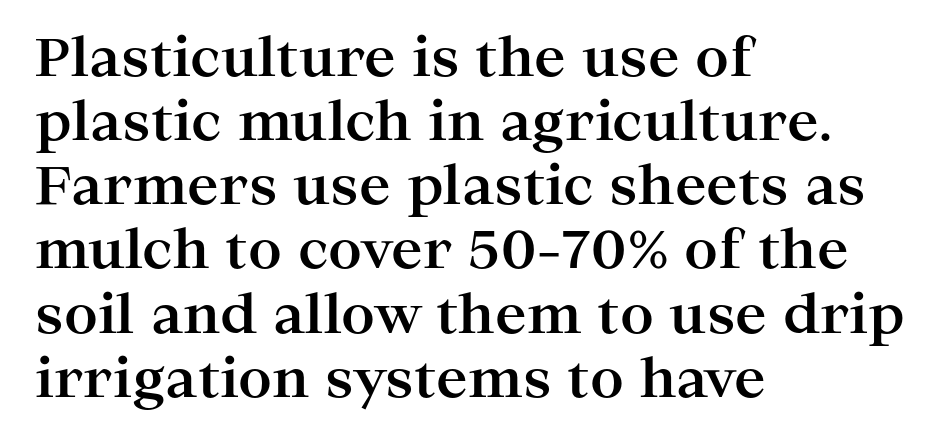
The image shows 53 px bold, wide serif type, upright; set left-aligned, line spacing 1.21x, normal letter spacing, not underlined; high stroke contrast and a medium x-height.
